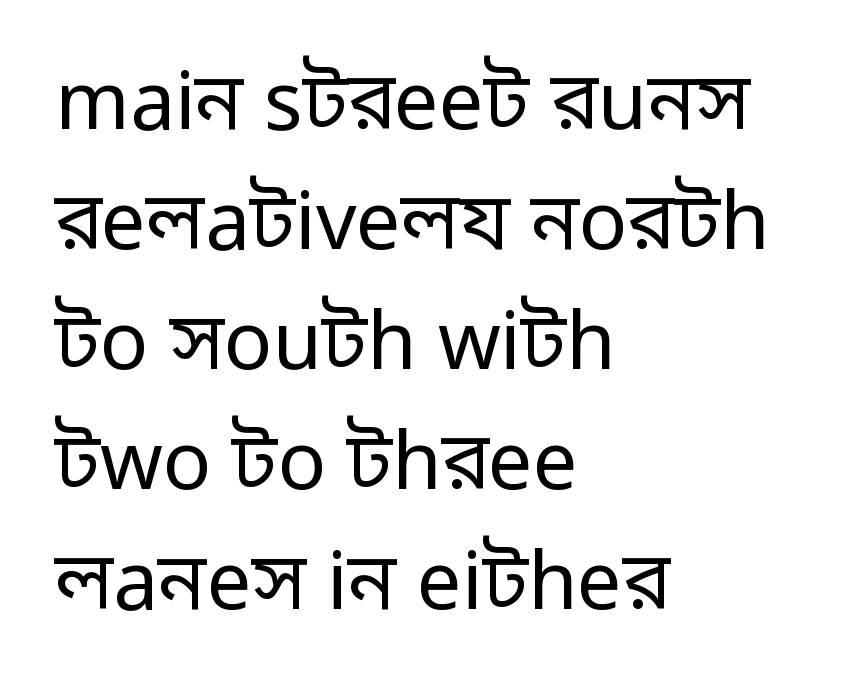
The image shows 80 px regular-weight sans-serif type, upright; set left-aligned, normal line spacing (1.5x), normal letter spacing, not underlined; low stroke contrast and a medium x-height.
